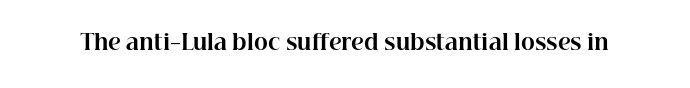
The letterforms sit shoulder to shoulder at normal distance. These lines were composed using upright roman letters. Check the space under the baseline: it is left empty. The sample has been set heavy, in full bold.
